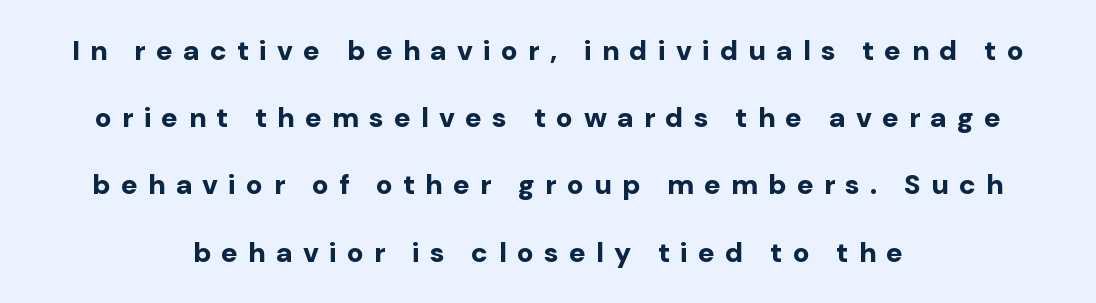
Q: Is the text bold? A: Yes.
Q: Is the text italic (slanted)? A: No, it is upright.
Q: Is the typeface a serif or a sans-serif typeface? A: Sans-serif.
Q: Is the text underlined? A: No.
Q: How is the paragraph aligned? A: Centered.
Q: Is the spacing between letters normal or unusually wide? A: Unusually wide.
Q: Is the spacing between lines tight, normal or loose? A: Loose.
Q: Width (condensed, normal, or wide)? A: Normal.
Q: Stroke contrast? A: Low.
Q: x-height? A: Medium.
Q: Monospaced? A: No.
